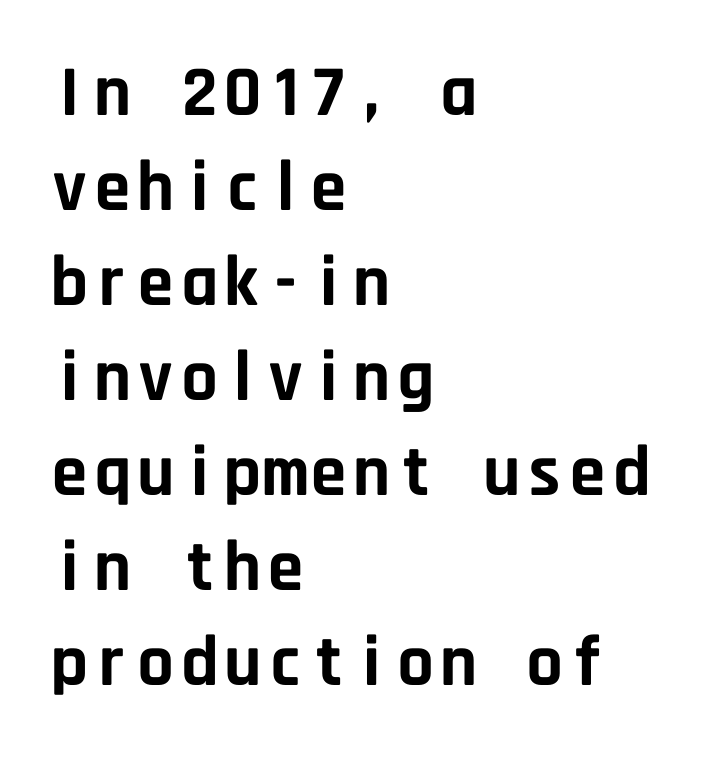
Stroke terminals: plain, sans-serif. Is this a fixed-width face? Yes — each glyph sits in an identical cell. Nothing unusual about the tracking: characters are spaced as the font intends. Compared with typical paragraphs, the rows here are spaced about the same. The area under the type is left untouched.
